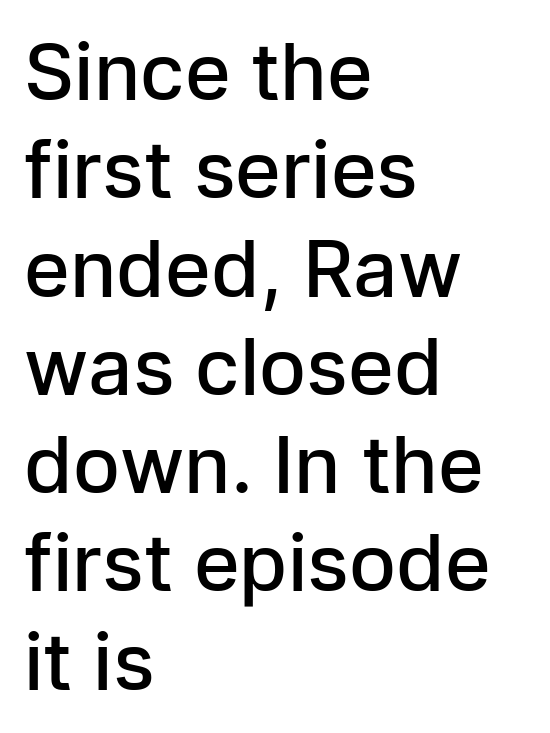
The image shows 78 px semibold sans-serif type, upright; set left-aligned, normal line spacing (1.26x), normal letter spacing, not underlined; low stroke contrast and a medium x-height.
